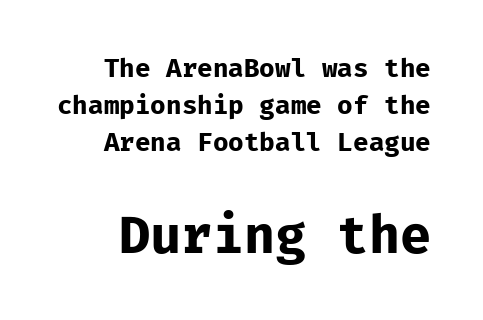
The image shows 52 px bold sans-serif type, upright, monospaced; set normal line spacing (1.42x), normal letter spacing, not underlined; the second (bottom) block is 2.0x larger; low stroke contrast and a medium x-height.
